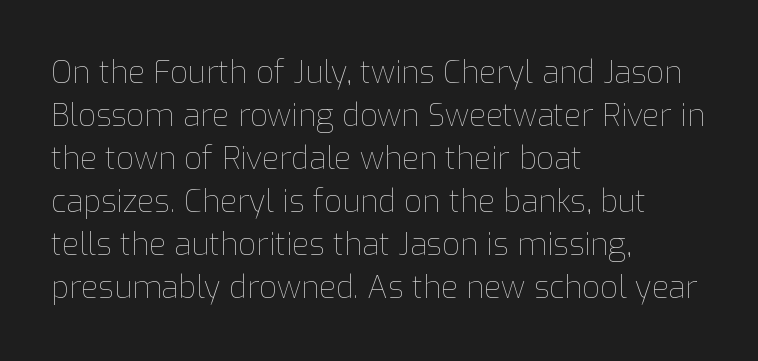
The image shows 31 px thin type, upright; set left-aligned, normal line spacing (1.39x), normal letter spacing, not underlined; low stroke contrast and a medium x-height.
